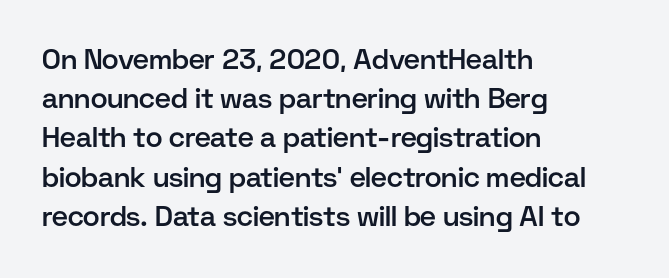
Q: Is the text bold? A: Semi-bold.
Q: Is the text italic (slanted)? A: No, it is upright.
Q: Is the typeface a serif or a sans-serif typeface? A: Sans-serif.
Q: Is the text underlined? A: No.
Q: How is the paragraph aligned? A: Left-aligned.
Q: Is the spacing between letters normal or unusually wide? A: Normal.
Q: Is the spacing between lines tight, normal or loose? A: Normal.
Q: Width (condensed, normal, or wide)? A: Normal.
Q: Stroke contrast? A: Low.
Q: x-height? A: Medium.
Q: Monospaced? A: No.
